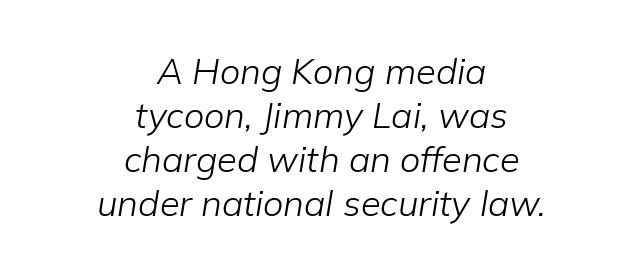
Q: Is the text bold? A: No.
Q: Is the text italic (slanted)? A: Yes, it leans right by about 9 degrees.
Q: Is the text underlined? A: No.
Q: How is the paragraph aligned? A: Centered.
Q: Is the spacing between letters normal or unusually wide? A: Normal.
Q: Width (condensed, normal, or wide)? A: Normal.
Q: Stroke contrast? A: Low.
Q: x-height? A: Medium.
Q: Monospaced? A: No.
